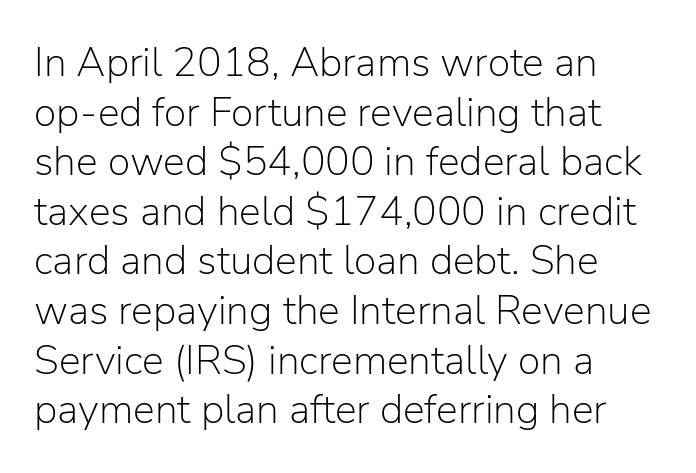
{"serif": "no", "italic": "no", "bold": "no", "weight": "light", "width": "normal", "stroke_contrast": "low", "x_height": "medium", "monospaced": "no", "underline": "no", "align": "left", "line_spacing_ratio": 1.21, "letter_spacing": "normal", "letter_spacing_em": 0.0, "glyph_px": 41}
